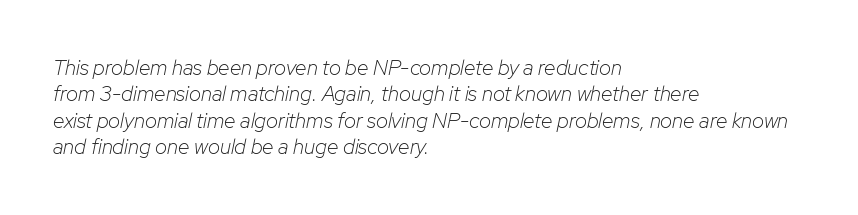
The image shows 21 px text type, italic (leaning right); set left-aligned, normal line spacing (1.26x), normal letter spacing, not underlined.
